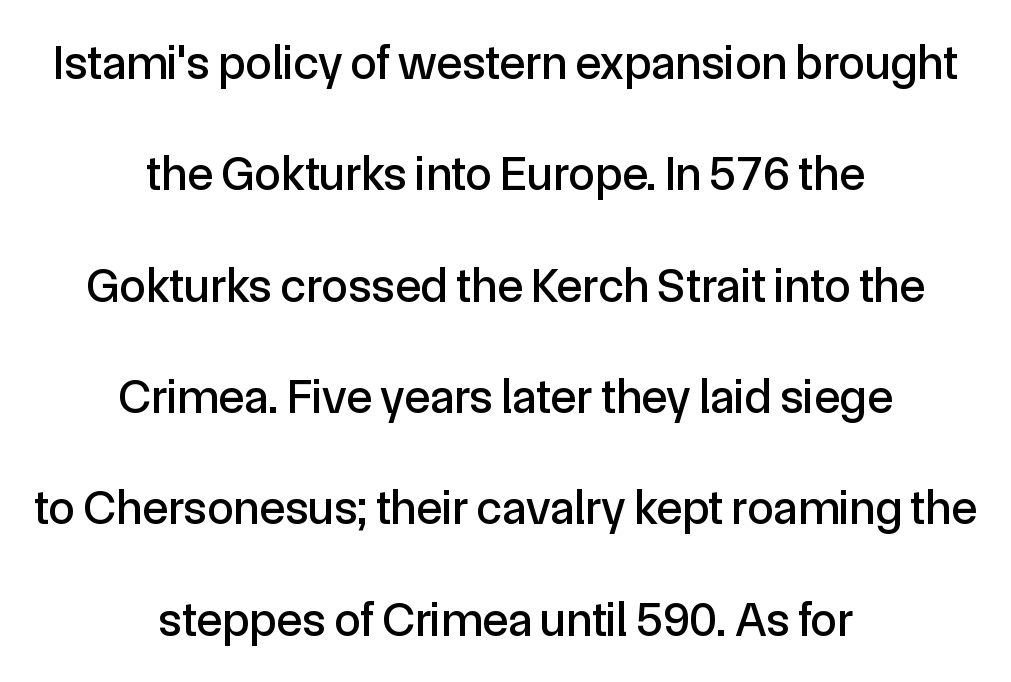
{"serif": "no", "italic": "no", "width": "normal", "x_height": "medium", "monospaced": "no", "underline": "no", "align": "center", "line_spacing": "loose", "line_spacing_ratio": 2.32, "letter_spacing": "normal", "letter_spacing_em": 0.0, "glyph_px": 48}
